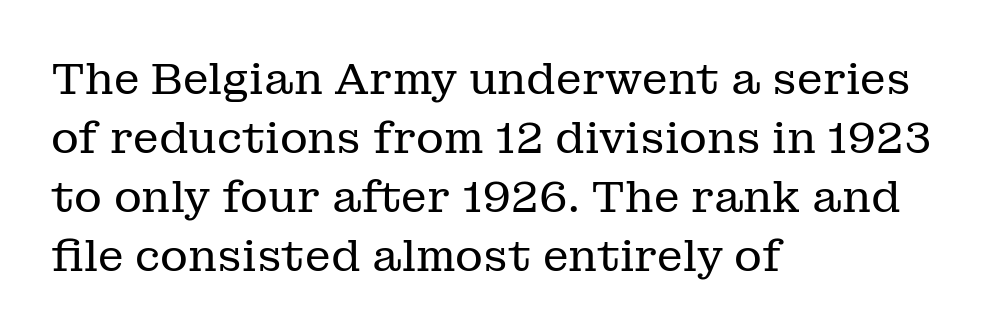
The image shows 43 px regular-weight serif type, upright; set left-aligned, normal line spacing (1.37x), normal letter spacing, not underlined; low stroke contrast and a medium x-height.
